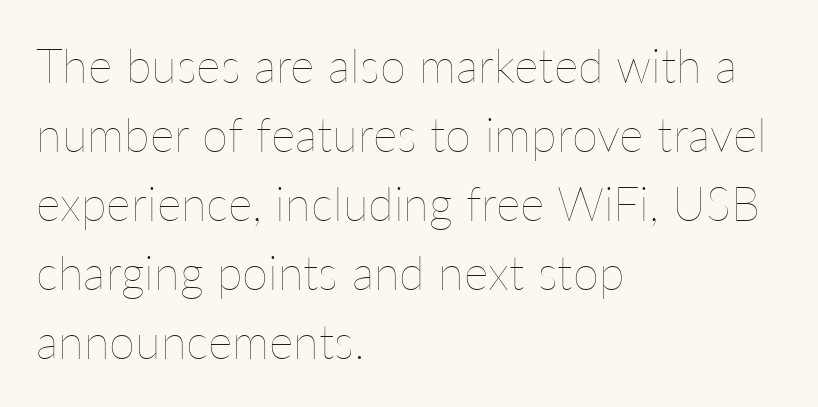
{"italic": "no", "bold": "no", "weight": "thin", "width": "normal", "stroke_contrast": "low", "x_height": "medium", "monospaced": "no", "underline": "no", "align": "left", "line_spacing": "normal", "line_spacing_ratio": 1.47, "letter_spacing": "normal", "letter_spacing_em": 0.0, "glyph_px": 47}
